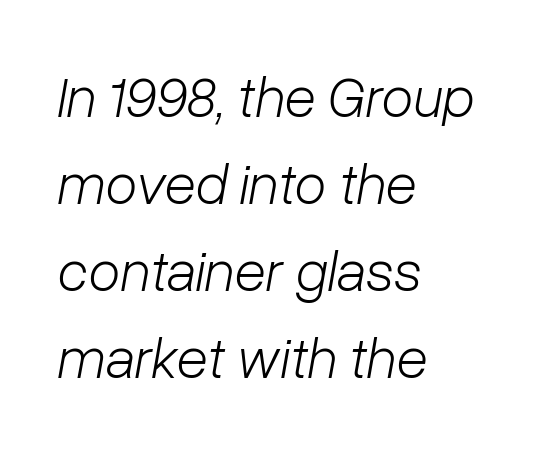
The image shows 58 px light type, italic (leaning right); set left-aligned, normal line spacing (1.5x), normal letter spacing, not underlined; low stroke contrast and a medium x-height.
